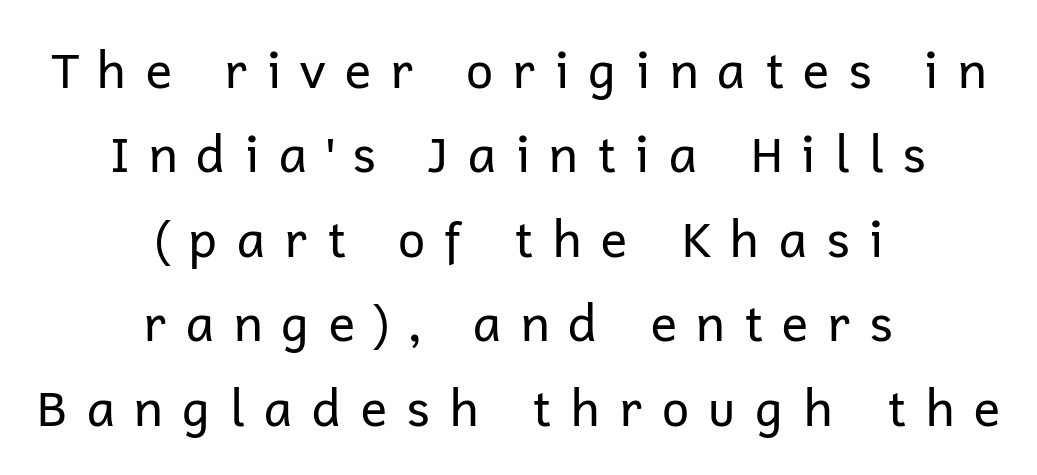
These lines have a slow, spaced-out rhythm from letter to letter. Is this a heavy cut? Hardly; it is regular or lighter. The characters display no serif detailing; their extremities are plain. Looks like regular typesetting: each glyph gets only the width it needs.
